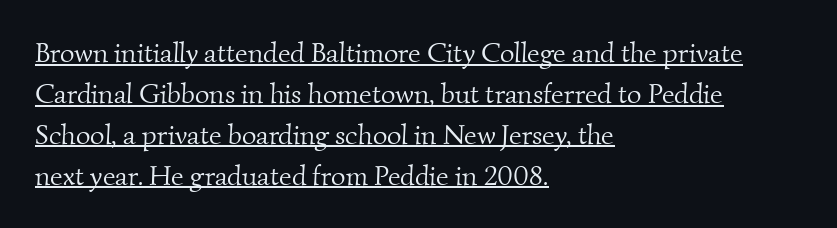
This reads as an unemphasized weight, regular at the heaviest. Note the varied advance widths — an 'i' is clearly narrower than an 'm'. Is there much room between lines? A standard amount, neither cramped nor airy. Students, observe the line beneath the letters — that is underlining. The text was rendered using a seriffed face with decorative stroke endings.
